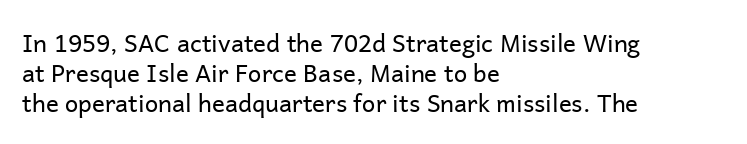
Q: Is the text bold? A: No.
Q: Is the text italic (slanted)? A: No, it is upright.
Q: Is the text underlined? A: No.
Q: How is the paragraph aligned? A: Left-aligned.
Q: Is the spacing between letters normal or unusually wide? A: Normal.
Q: Is the spacing between lines tight, normal or loose? A: Normal.
